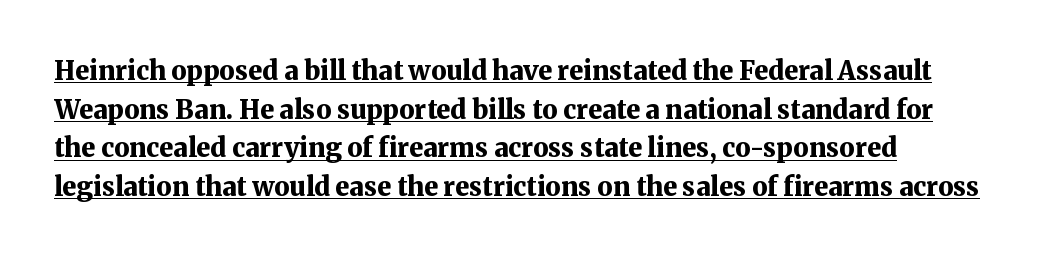
Each word holds together tightly as a unit, with standard inter-letter gaps. The specimen reads as upright at a glance. The strokes are fattened all the way to bold. Does the leading feel generous? No, just average. The lines are quadded left. Does a line run under the words? Yes, clearly.
